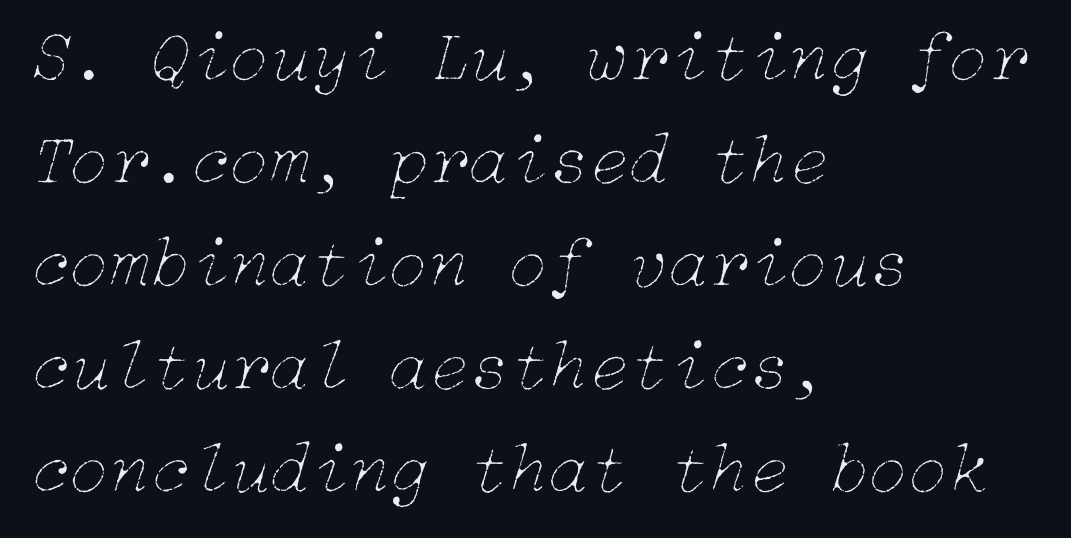
{"italic": "yes", "lean": "right", "slant_degrees": 15, "bold": "no", "weight": "thin", "width": "normal", "stroke_contrast": "low", "x_height": "medium", "underline": "no", "align": "left", "line_spacing": "normal", "line_spacing_ratio": 1.41, "letter_spacing": "normal", "letter_spacing_em": 0.0, "glyph_px": 73}
